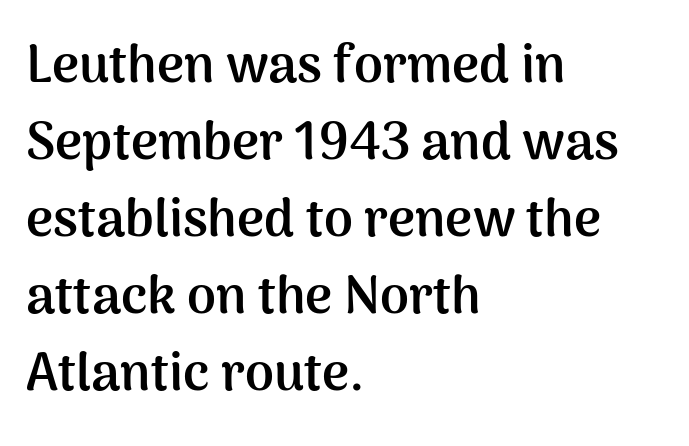
Q: Is the text bold? A: Yes.
Q: Is the text italic (slanted)? A: No, it is upright.
Q: Is the typeface a serif or a sans-serif typeface? A: Sans-serif.
Q: Is the text underlined? A: No.
Q: How is the paragraph aligned? A: Left-aligned.
Q: Is the spacing between letters normal or unusually wide? A: Normal.
Q: Is the spacing between lines tight, normal or loose? A: Normal.
Q: Width (condensed, normal, or wide)? A: Normal.
Q: Stroke contrast? A: Medium.
Q: x-height? A: Medium.
Q: Monospaced? A: No.
